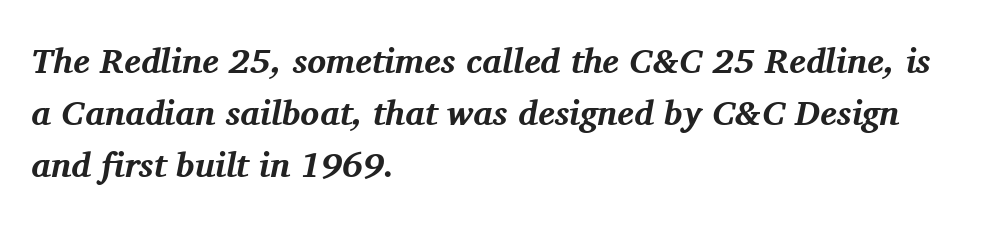
{"serif": "yes", "italic": "yes", "lean": "right", "slant_degrees": 11, "bold": "yes", "weight": "bold", "width": "normal", "stroke_contrast": "medium", "x_height": "medium", "monospaced": "no", "underline": "no", "align": "left", "line_spacing": "normal", "line_spacing_ratio": 1.49, "letter_spacing": "normal", "letter_spacing_em": 0.0, "glyph_px": 35}
